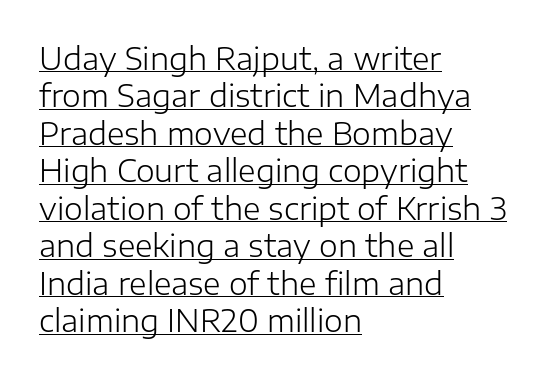
The image shows 30 px light sans-serif type, upright; set left-aligned, normal line spacing (1.25x), normal letter spacing, underlined; low stroke contrast and a medium x-height.
